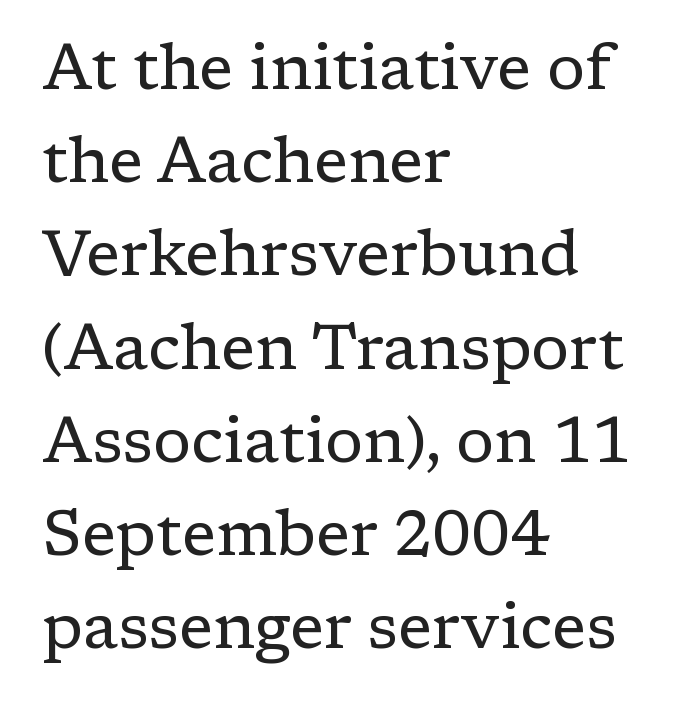
{"serif": "yes", "italic": "no", "bold": "no", "weight": "regular", "width": "normal", "stroke_contrast": "low", "x_height": "medium", "monospaced": "no", "underline": "no", "align": "left", "line_spacing": "normal", "line_spacing_ratio": 1.48, "letter_spacing": "normal", "letter_spacing_em": 0.0, "glyph_px": 63}
